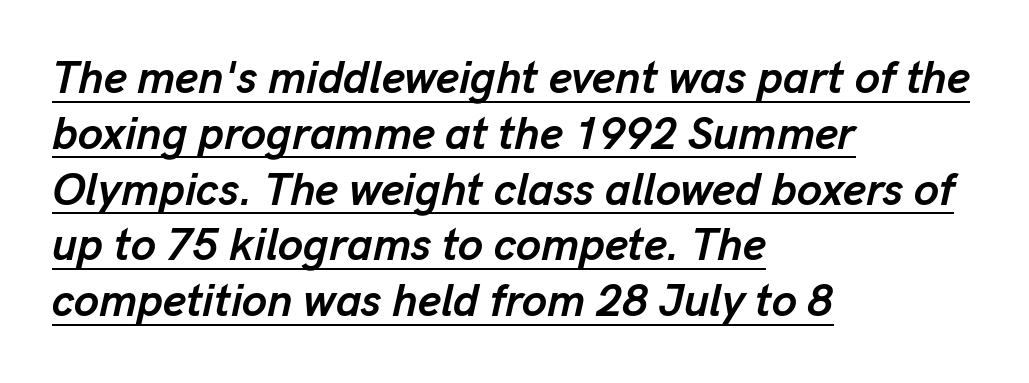
The image shows 45 px semibold type, italic (leaning right); set left-aligned, line spacing 1.24x, normal letter spacing, underlined; low stroke contrast and a medium x-height.
